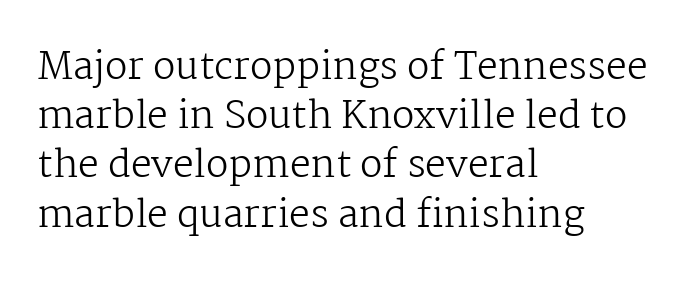
The specimen omits any rule beneath the text block's lines. Each letter keeps its own natural width here, so spacing adapts to shape. Every character sits straight up, as roman type does. Weight class: somewhere from thin through regular. Nobody touched the tracking dial on this one. If you measured baseline to baseline, you'd find a middling distance.
